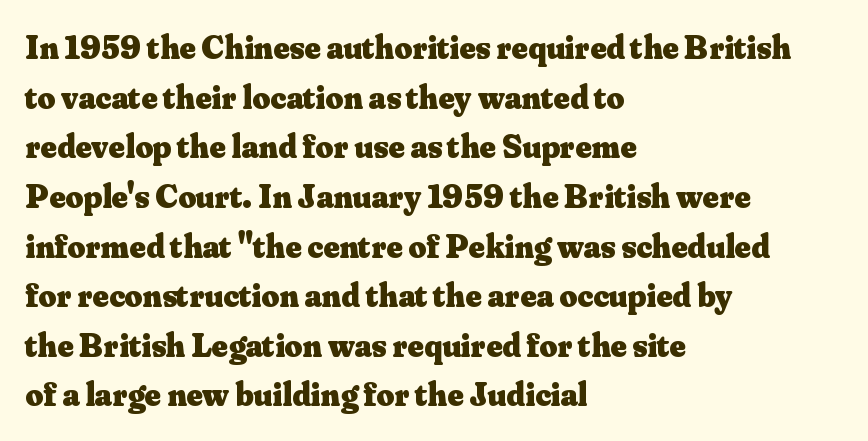
{"serif": "yes", "italic": "no", "bold": "yes", "weight": "heavy", "width": "normal", "stroke_contrast": "medium", "x_height": "small", "monospaced": "no", "underline": "no", "align": "left", "line_spacing": "normal", "line_spacing_ratio": 1.46, "letter_spacing": "normal", "letter_spacing_em": 0.0, "glyph_px": 34}
